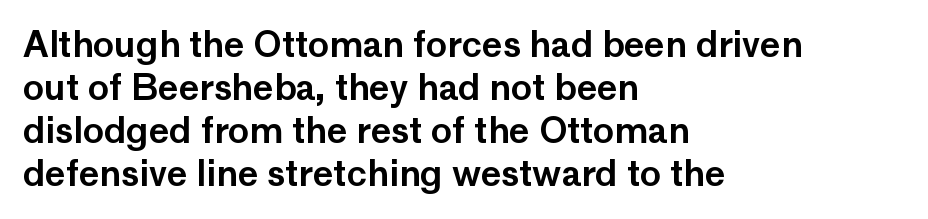
The image shows 35 px sans-serif type, upright; set left-aligned, line spacing 1.23x, normal letter spacing, not underlined; low stroke contrast and a medium x-height.
